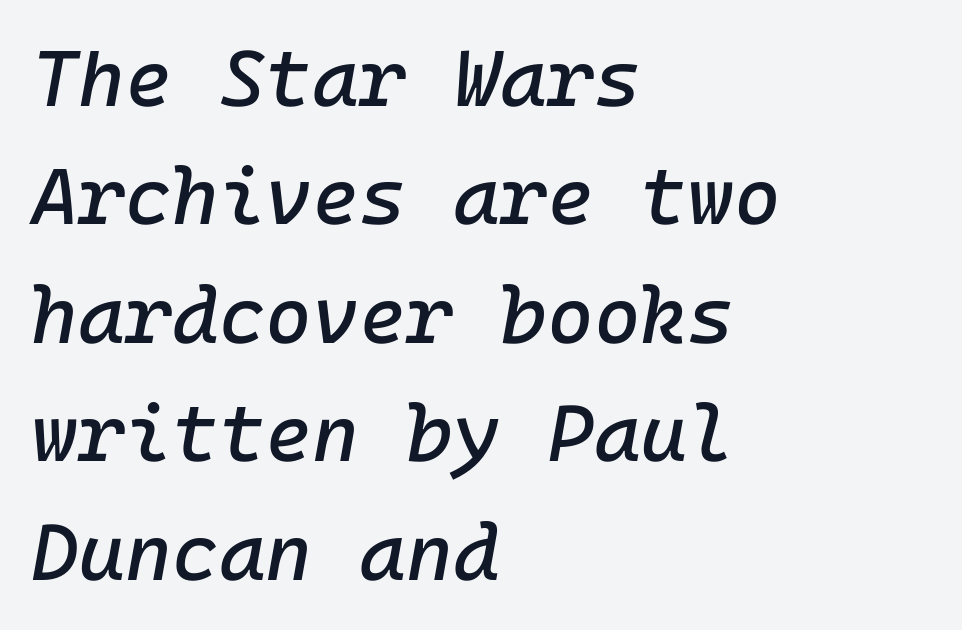
Q: Is the text italic (slanted)? A: Yes, it leans right by about 10 degrees.
Q: Is the text underlined? A: No.
Q: How is the paragraph aligned? A: Left-aligned.
Q: Is the spacing between letters normal or unusually wide? A: Normal.
Q: Is the spacing between lines tight, normal or loose? A: Normal.
Q: Width (condensed, normal, or wide)? A: Normal.
Q: Stroke contrast? A: Low.
Q: x-height? A: Medium.
